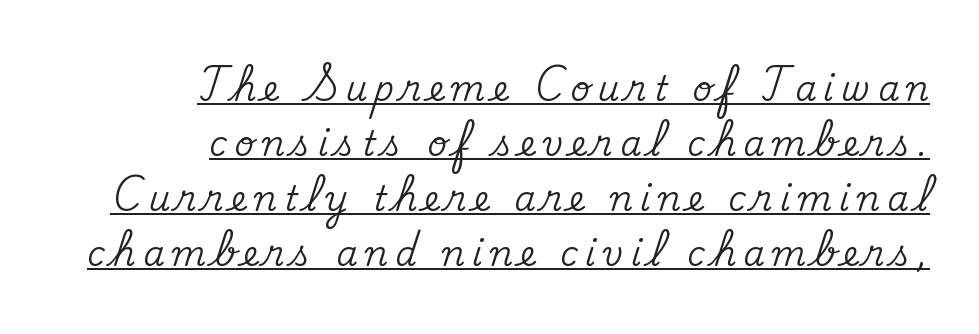
Alignment: flush right. Here the designer chose a conventional face with non-uniform glyph widths. A continuous stroke trails under the words, as in a hyperlink. The vertical gap from one line to the next is medium. Tracking here is generous; glyphs stand well apart from one another.
